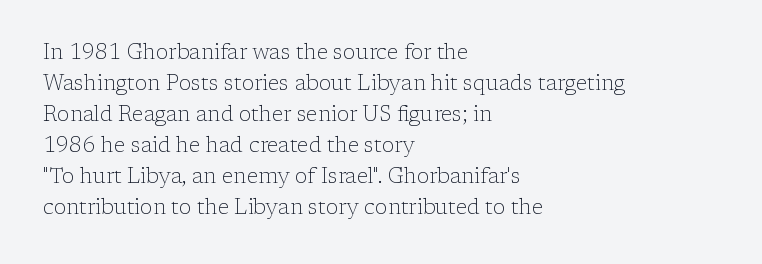
No chunkiness to these letters — they're not bold. The area under the type is left untouched. This rendering uses left alignment, leaving the right contour irregular. The font's upright variant was chosen for this text. Compared with typical body copy, the letter spacing here is the same.
